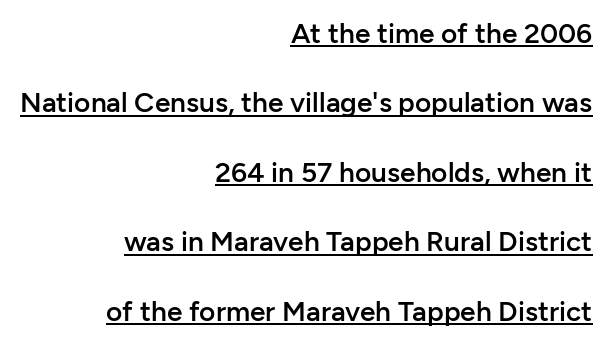
The image shows 28 px semibold sans-serif type, upright; set right-aligned, loose line spacing (2.48x), normal letter spacing, underlined; low stroke contrast and a medium x-height.
